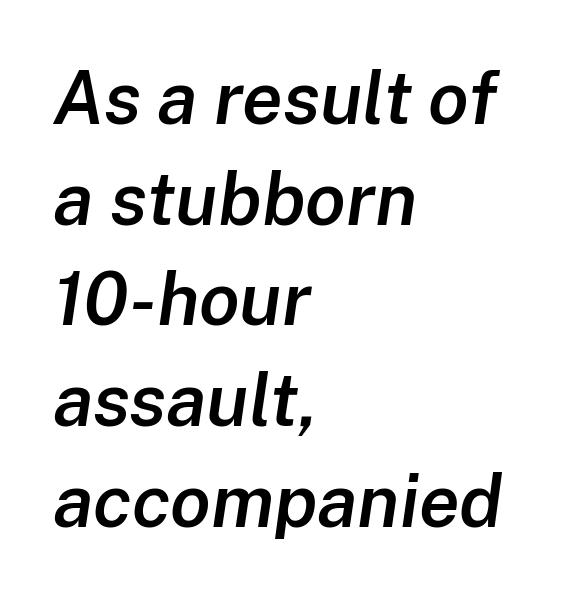
Q: Is the text bold? A: Semi-bold.
Q: Is the text italic (slanted)? A: Yes, it leans right by about 8 degrees.
Q: Is the text underlined? A: No.
Q: How is the paragraph aligned? A: Left-aligned.
Q: Is the spacing between letters normal or unusually wide? A: Normal.
Q: Is the spacing between lines tight, normal or loose? A: Normal.
Q: Width (condensed, normal, or wide)? A: Normal.
Q: Stroke contrast? A: Low.
Q: x-height? A: Medium.
Q: Monospaced? A: No.
